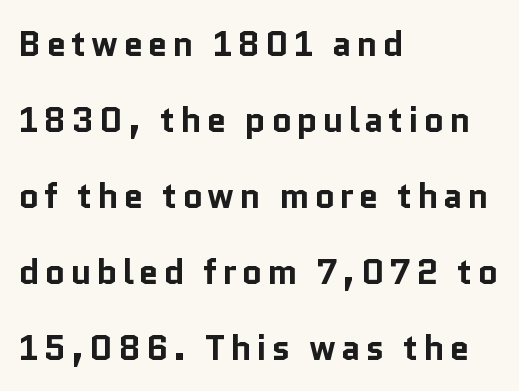
{"serif": "no", "italic": "no", "bold": "yes", "weight": "bold", "width": "normal", "stroke_contrast": "low", "x_height": "medium", "monospaced": "no", "underline": "no", "align": "left", "line_spacing": "loose", "line_spacing_ratio": 2.17, "glyph_px": 35}
